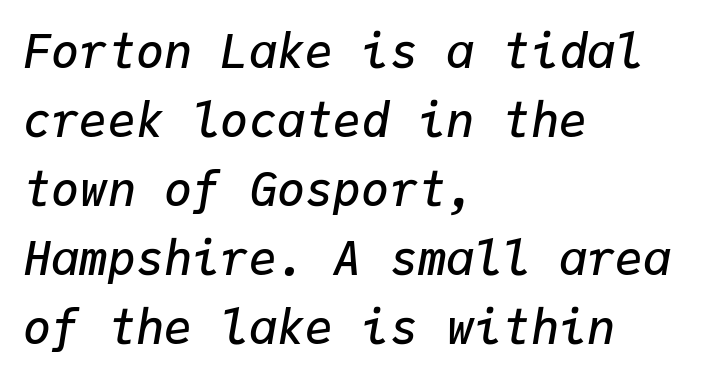
{"italic": "yes", "lean": "right", "slant_degrees": 9, "bold": "semi", "weight": "semibold", "width": "normal", "stroke_contrast": "low", "x_height": "medium", "monospaced": "yes", "underline": "no", "align": "left", "line_spacing": "normal", "line_spacing_ratio": 1.47, "letter_spacing": "normal", "letter_spacing_em": 0.0, "glyph_px": 47}
